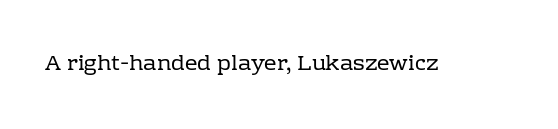
The space directly below the letters is spotless. Quick note: not italic, upright. The line texture is even and compact thanks to regular tracking. These glyphs show unthickened strokes, regular width or finer.
